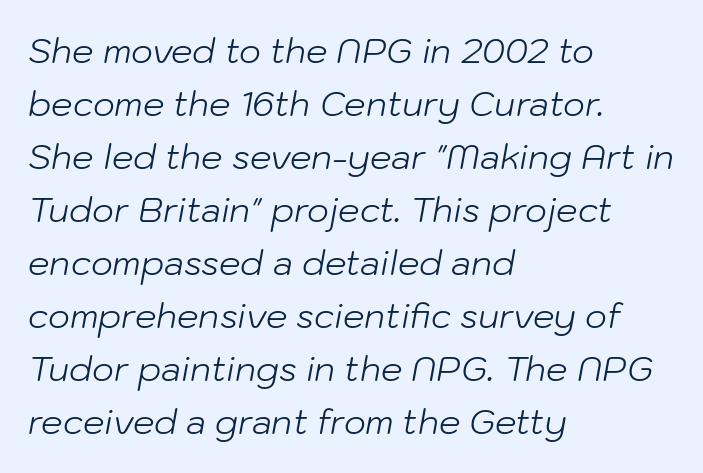
Q: Is the text bold? A: No.
Q: Is the text italic (slanted)? A: Yes, it leans right by about 10 degrees.
Q: Is the text underlined? A: No.
Q: How is the paragraph aligned? A: Left-aligned.
Q: Is the spacing between letters normal or unusually wide? A: Normal.
Q: Is the spacing between lines tight, normal or loose? A: Normal.
Q: Width (condensed, normal, or wide)? A: Normal.
Q: Stroke contrast? A: Low.
Q: x-height? A: Medium.
Q: Monospaced? A: No.
